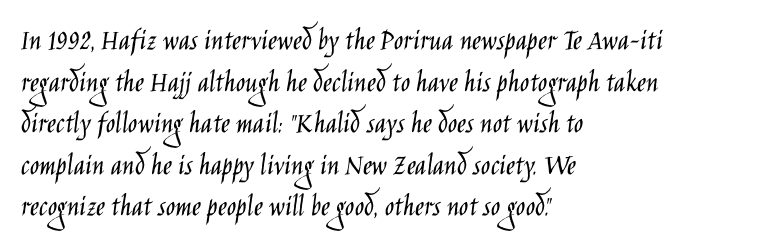
Students, note that the glyphs here touch the page at normal intervals. Left-aligned paragraph, ragged on the right. This rendering features lettering with no underline. Looks like regular typesetting: each glyph gets only the width it needs.
